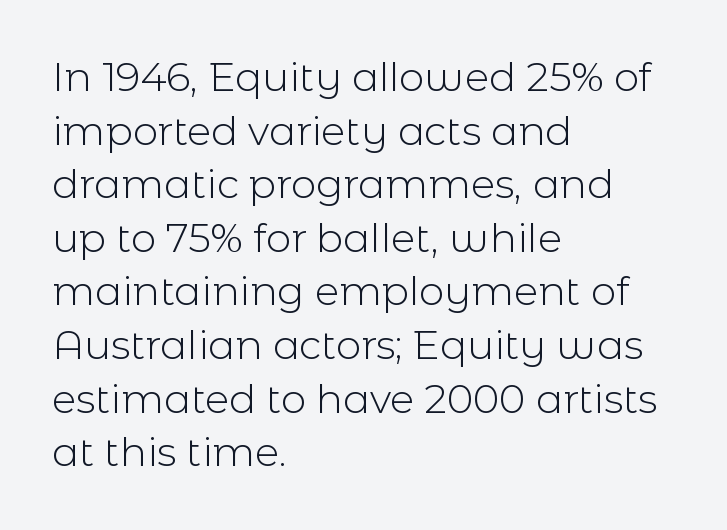
{"serif": "no", "italic": "no", "bold": "no", "weight": "light", "width": "normal", "x_height": "medium", "monospaced": "no", "underline": "no", "align": "left", "line_spacing": "normal", "line_spacing_ratio": 1.34, "letter_spacing": "normal", "letter_spacing_em": 0.0, "glyph_px": 40}
